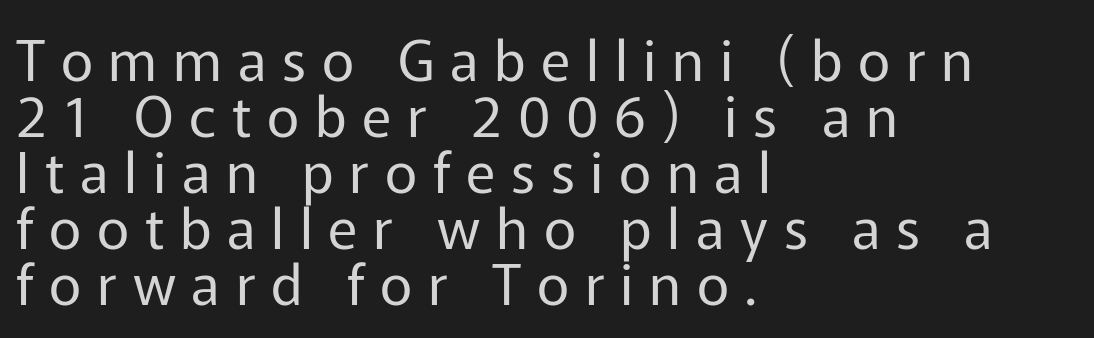
Q: Is the text bold? A: No.
Q: Is the text italic (slanted)? A: No, it is upright.
Q: Is the typeface a serif or a sans-serif typeface? A: Sans-serif.
Q: Is the text underlined? A: No.
Q: How is the paragraph aligned? A: Left-aligned.
Q: Is the spacing between letters normal or unusually wide? A: Unusually wide.
Q: Is the spacing between lines tight, normal or loose? A: Tight.
Q: Width (condensed, normal, or wide)? A: Normal.
Q: Stroke contrast? A: Low.
Q: x-height? A: Medium.
Q: Monospaced? A: No.
